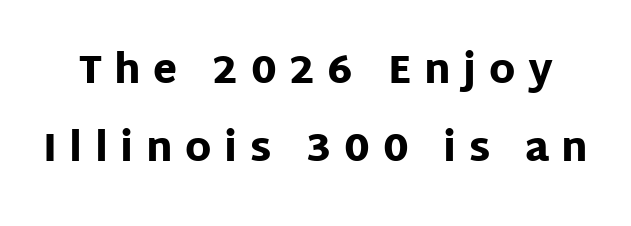
Q: Is the text bold? A: Yes.
Q: Is the text italic (slanted)? A: No, it is upright.
Q: Is the typeface a serif or a sans-serif typeface? A: Sans-serif.
Q: Is the text underlined? A: No.
Q: Is the spacing between letters normal or unusually wide? A: Unusually wide.
Q: Is the spacing between lines tight, normal or loose? A: Loose.
Q: Width (condensed, normal, or wide)? A: Normal.
Q: Stroke contrast? A: Low.
Q: x-height? A: Large.
Q: Monospaced? A: No.
